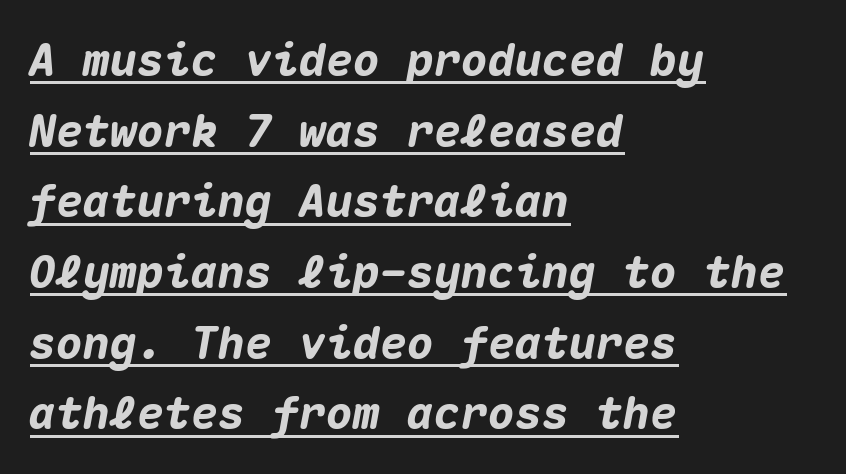
The image shows 45 px heavy type, italic (leaning right), monospaced; set left-aligned, normal line spacing (1.57x), normal letter spacing, underlined; medium stroke contrast and a medium x-height.
